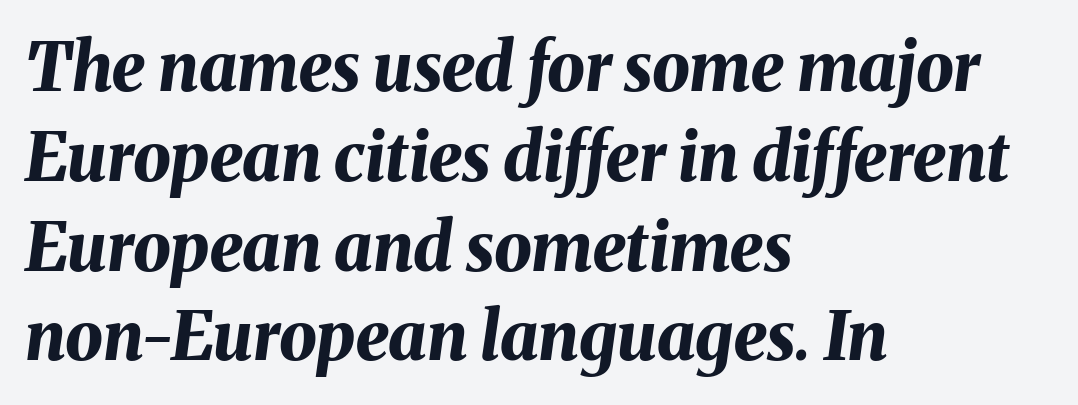
Q: Is the text bold? A: Yes.
Q: Is the text italic (slanted)? A: Yes, it leans right by about 8 degrees.
Q: Is the text underlined? A: No.
Q: How is the paragraph aligned? A: Left-aligned.
Q: Is the spacing between letters normal or unusually wide? A: Normal.
Q: Is the spacing between lines tight, normal or loose? A: Normal.
Q: Width (condensed, normal, or wide)? A: Normal.
Q: Stroke contrast? A: Medium.
Q: x-height? A: Medium.
Q: Monospaced? A: No.
